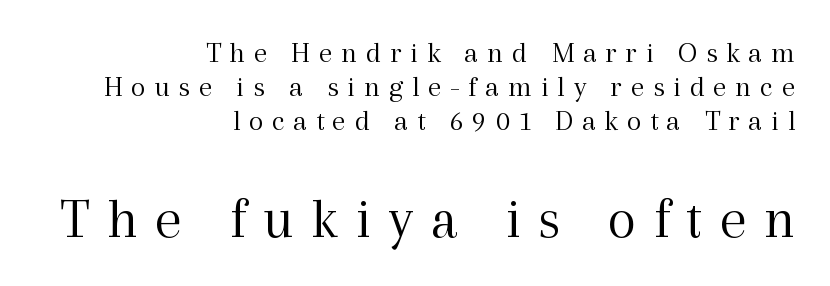
Is this a fixed-width face? No — the glyphs have proportional, varying widths. These two chunks differ in scale, with the bottom chunk taking the larger measure. To sum up the face: it has serifs. Has an underline been added? It has not. The type sits square on the baseline with zero lean. This rendering uses right alignment, leaving the left contour irregular.
